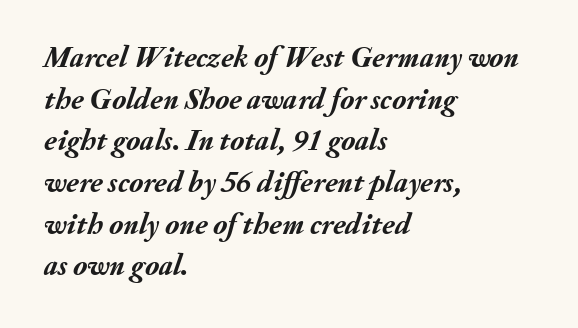
Q: Is the text bold? A: Yes.
Q: Is the text italic (slanted)? A: Yes, it leans right by about 20 degrees.
Q: Is the text underlined? A: No.
Q: How is the paragraph aligned? A: Left-aligned.
Q: Is the spacing between letters normal or unusually wide? A: Normal.
Q: Is the spacing between lines tight, normal or loose? A: Normal.
Q: Width (condensed, normal, or wide)? A: Normal.
Q: Stroke contrast? A: Medium.
Q: x-height? A: Small.
Q: Monospaced? A: No.
